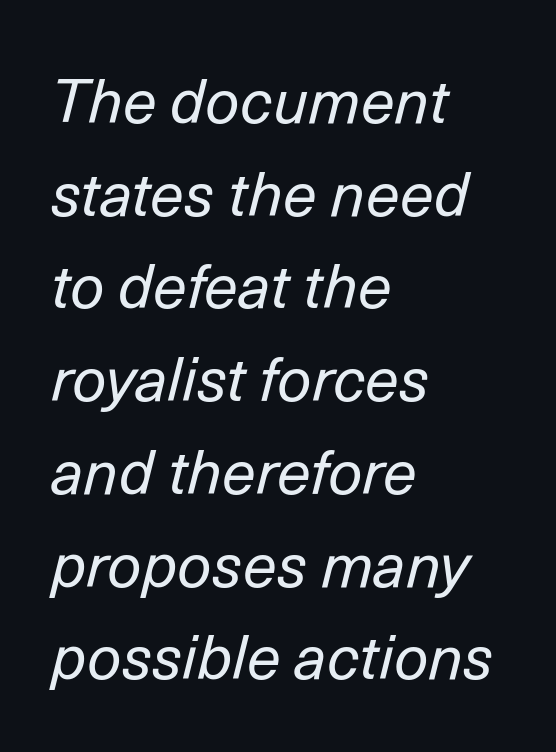
The face used here is proportionally spaced, like ordinary book or web type. Nobody touched the tracking dial on this one. Summary of weight: not heavy and not bold. Does the copy run flush right? No — it runs flush left.
